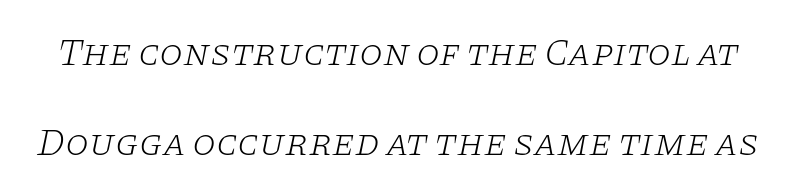
{"serif": "yes", "italic": "yes", "lean": "right", "slant_degrees": 11, "bold": "no", "weight": "light", "width": "wide", "stroke_contrast": "low", "x_height": "large", "monospaced": "no", "underline": "no", "line_spacing": "loose", "line_spacing_ratio": 2.36, "letter_spacing": "normal", "letter_spacing_em": 0.0, "glyph_px": 38}
